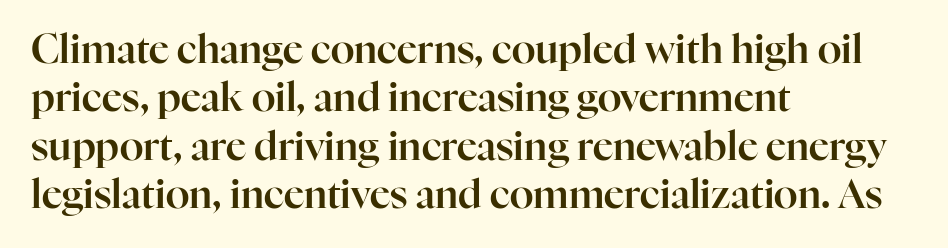
{"serif": "yes", "italic": "no", "width": "normal", "stroke_contrast": "high", "x_height": "medium", "monospaced": "no", "underline": "no", "align": "left", "line_spacing_ratio": 1.24, "letter_spacing": "normal", "letter_spacing_em": 0.0, "glyph_px": 39}
